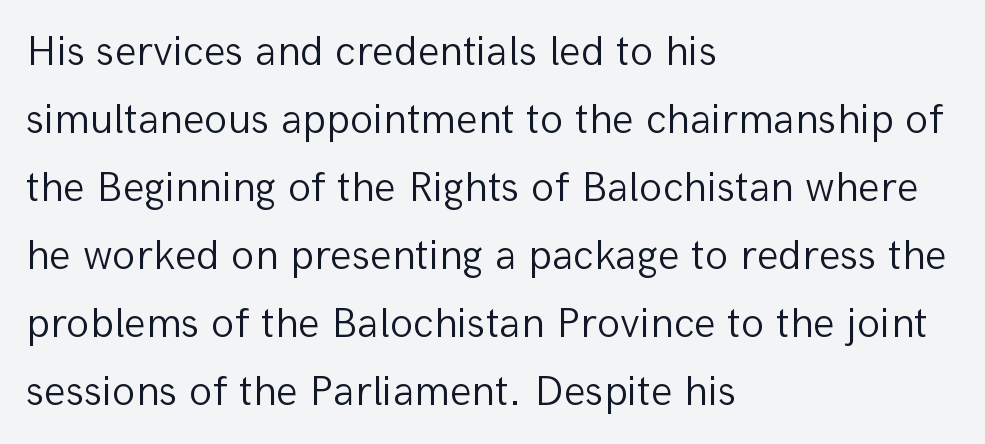
{"serif": "no", "italic": "no", "bold": "no", "weight": "light", "width": "normal", "stroke_contrast": "low", "x_height": "medium", "monospaced": "no", "underline": "no", "align": "left", "line_spacing": "normal", "line_spacing_ratio": 1.58, "letter_spacing": "normal", "letter_spacing_em": 0.0, "glyph_px": 43}
